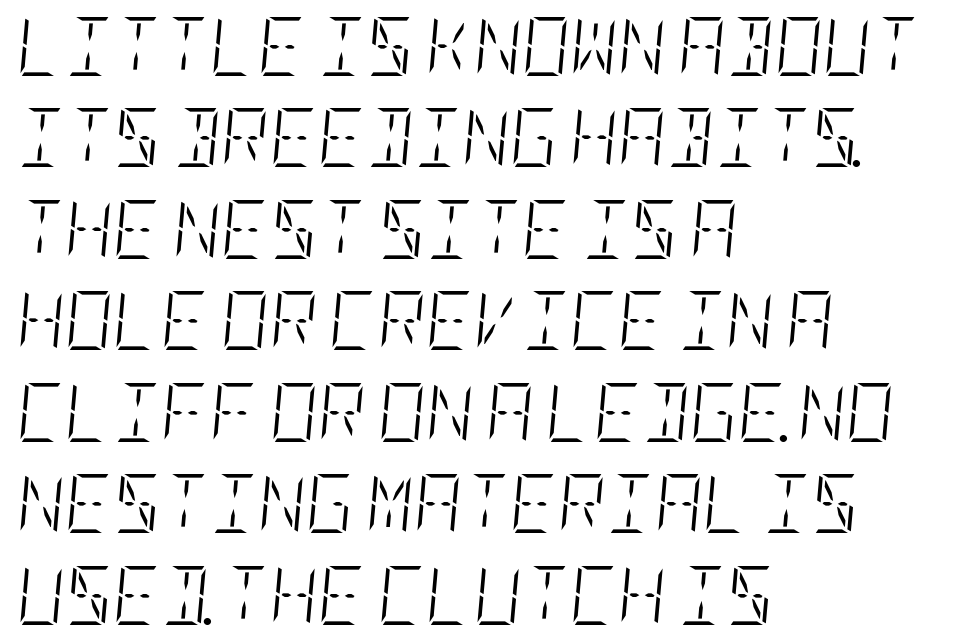
The image shows 59 px light, condensed type, italic (leaning right); set left-aligned, normal line spacing (1.55x), normal letter spacing, not underlined; low stroke contrast and a large x-height.
